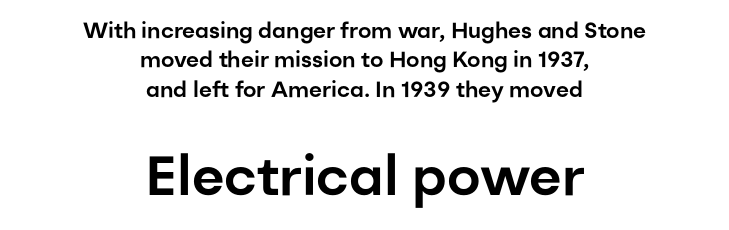
The image shows 55 px sans-serif type, upright; set centered, normal line spacing (1.33x), normal letter spacing, not underlined; the second (bottom) block is 2.5x larger; low stroke contrast and a medium x-height.
